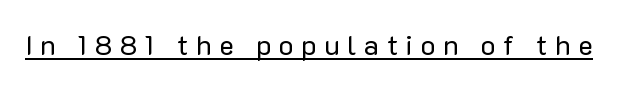
The strokes are not fattened; the text isn't bold. Stroke terminals: plain, sans-serif. Each letter keeps its own natural width here, so spacing adapts to shape. This is roman type, the default non-slanted kind.
